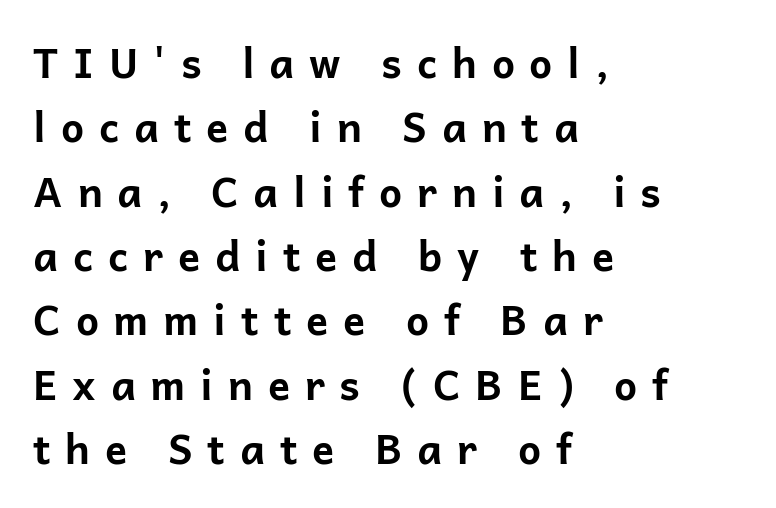
{"serif": "no", "italic": "no", "bold": "yes", "weight": "bold", "width": "normal", "stroke_contrast": "low", "x_height": "medium", "monospaced": "no", "underline": "no", "align": "left", "line_spacing": "normal", "line_spacing_ratio": 1.57, "letter_spacing": "wide", "letter_spacing_em": 0.36, "glyph_px": 41}
